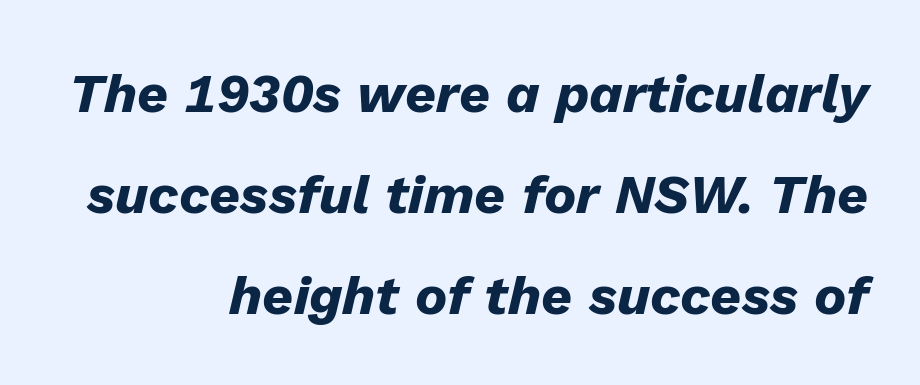
In CSS terms this would be text-align: right. The space directly below the letters is spotless. These lines carry a lot of weight — the face is fully bold. There's an unmistakable incline to the writing here. What stands out about the letter spacing? Nothing — it is the standard amount. The rendering uses natural spacing where letterforms have individual widths.
